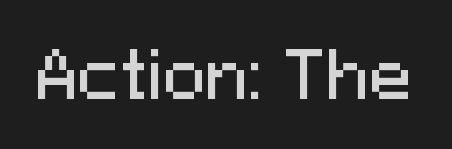
{"serif": "no", "italic": "no", "width": "normal", "stroke_contrast": "medium", "x_height": "medium", "monospaced": "no", "underline": "no", "letter_spacing": "normal", "letter_spacing_em": 0.0, "glyph_px": 64}
